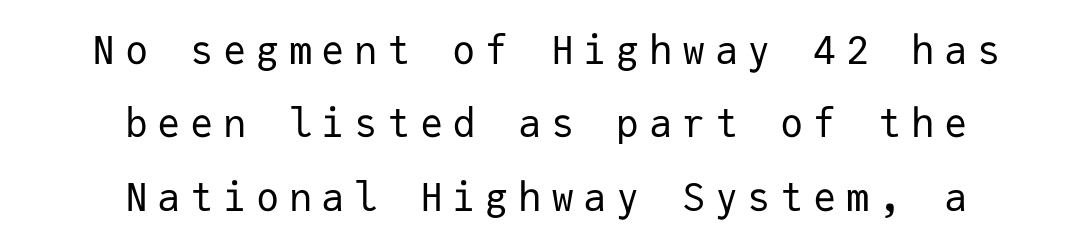
Q: Is the text bold? A: No.
Q: Is the text italic (slanted)? A: No, it is upright.
Q: Is the typeface a serif or a sans-serif typeface? A: Sans-serif.
Q: Is the text underlined? A: No.
Q: How is the paragraph aligned? A: Centered.
Q: Is the spacing between letters normal or unusually wide? A: Unusually wide.
Q: Width (condensed, normal, or wide)? A: Normal.
Q: Stroke contrast? A: Low.
Q: x-height? A: Medium.
Q: Monospaced? A: Yes.
